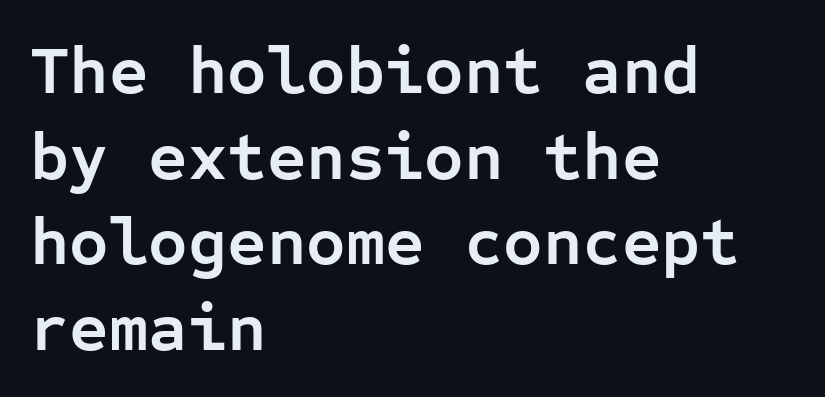
This is sans-serif lettering, the kind often seen on screens and signage. Words float on clear page, feet unadorned. Where is the straight margin? On the left. Quick note: interline space is typical. A roman cut, with each character standing at attention. Looks like terminal output: every glyph gets an equal slot.
